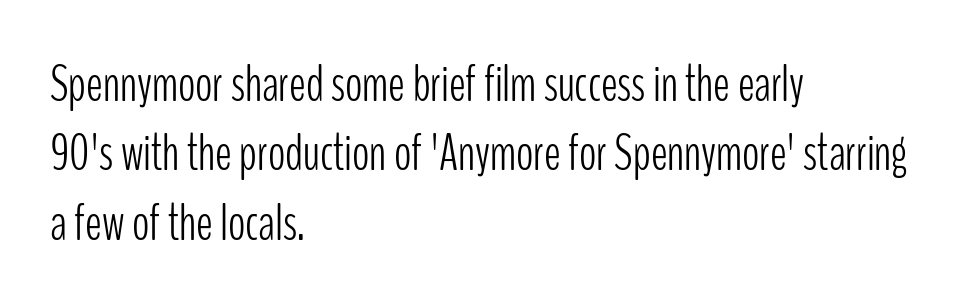
{"serif": "no", "italic": "no", "bold": "no", "weight": "light", "width": "condensed", "stroke_contrast": "low", "x_height": "medium", "monospaced": "no", "underline": "no", "align": "left", "line_spacing": "normal", "line_spacing_ratio": 1.36, "letter_spacing": "normal", "letter_spacing_em": 0.0, "glyph_px": 51}
